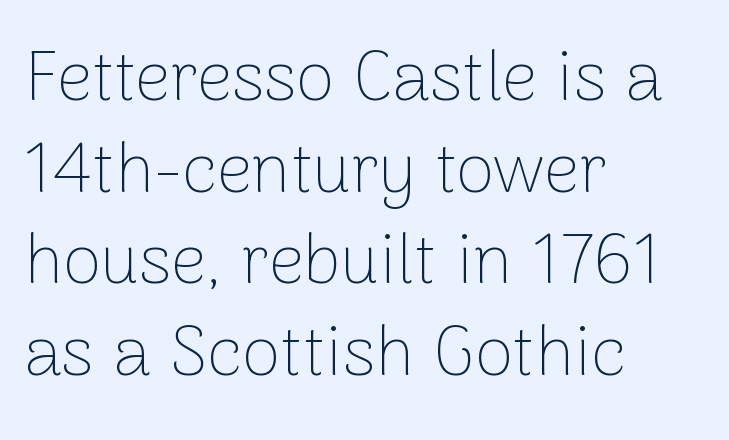
Q: Is the text bold? A: No.
Q: Is the text italic (slanted)? A: No, it is upright.
Q: Is the typeface a serif or a sans-serif typeface? A: Sans-serif.
Q: Is the text underlined? A: No.
Q: How is the paragraph aligned? A: Left-aligned.
Q: Is the spacing between letters normal or unusually wide? A: Normal.
Q: Is the spacing between lines tight, normal or loose? A: Normal.
Q: Width (condensed, normal, or wide)? A: Normal.
Q: Stroke contrast? A: Low.
Q: x-height? A: Medium.
Q: Monospaced? A: No.
